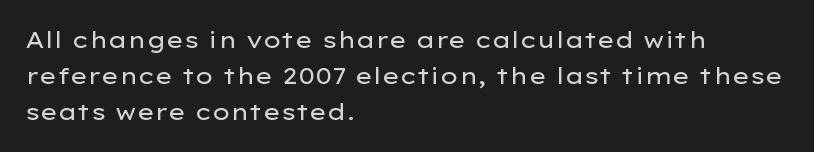
{"italic": "no", "bold": "no", "underline": "no", "align": "left", "line_spacing": "normal", "line_spacing_ratio": 1.57, "letter_spacing": "normal", "letter_spacing_em": 0.0, "glyph_px": 23}
